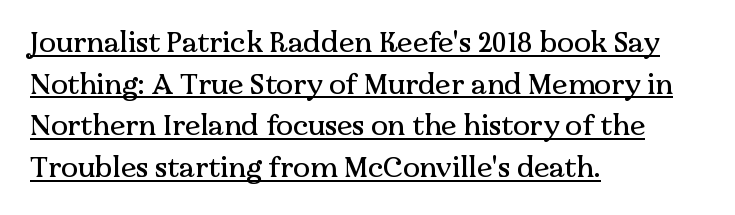
Q: Is the text italic (slanted)? A: No, it is upright.
Q: Is the typeface a serif or a sans-serif typeface? A: Serif.
Q: Is the text underlined? A: Yes.
Q: How is the paragraph aligned? A: Left-aligned.
Q: Is the spacing between letters normal or unusually wide? A: Normal.
Q: Is the spacing between lines tight, normal or loose? A: Normal.
Q: Width (condensed, normal, or wide)? A: Normal.
Q: Stroke contrast? A: Medium.
Q: x-height? A: Medium.
Q: Monospaced? A: No.
